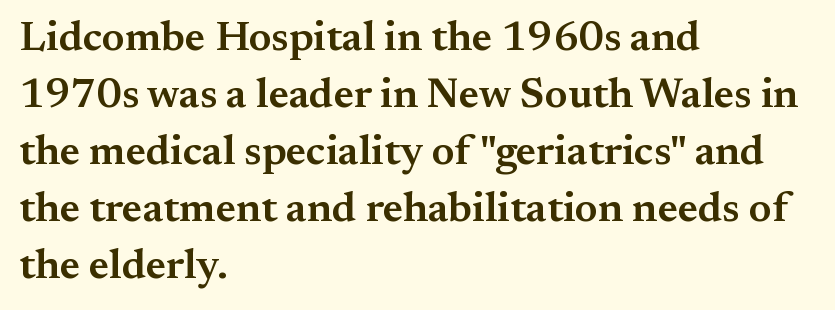
{"serif": "yes", "italic": "no", "bold": "semi", "weight": "semibold", "width": "normal", "stroke_contrast": "medium", "x_height": "small", "monospaced": "no", "underline": "no", "align": "left", "line_spacing": "normal", "line_spacing_ratio": 1.36, "letter_spacing": "normal", "letter_spacing_em": 0.0, "glyph_px": 42}
